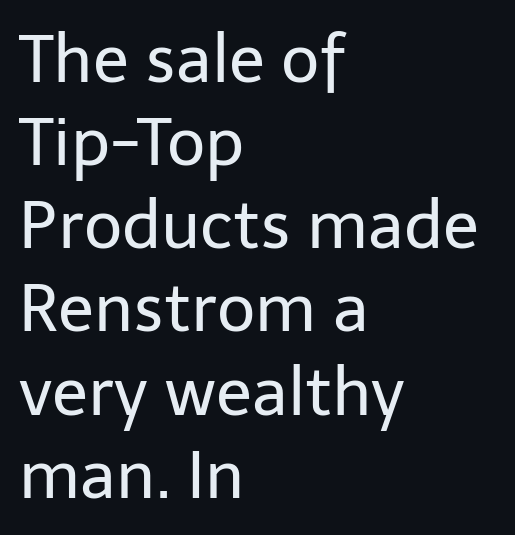
The image shows 66 px regular-weight sans-serif type, upright; set left-aligned, normal line spacing (1.26x), normal letter spacing, not underlined; low stroke contrast and a medium x-height.
